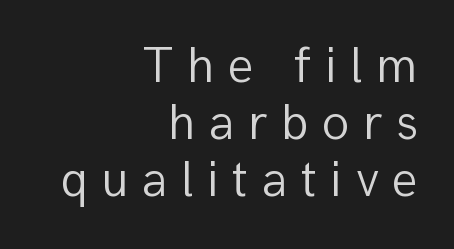
Words float on clear page, feet unadorned. One-word summary of the alignment: right. Successive baselines arrive quickly, one right under another. Note the varied advance widths — an 'i' is clearly narrower than an 'm'. No feet cap the strokes, marking this as sans-serif type.
